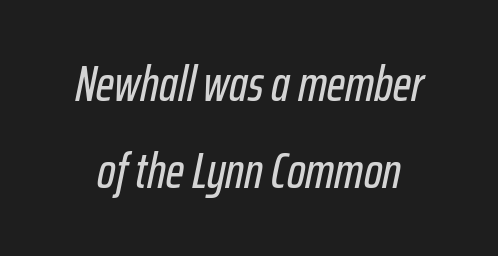
{"italic": "yes", "lean": "right", "slant_degrees": 12, "width": "condensed", "stroke_contrast": "low", "x_height": "medium", "monospaced": "no", "underline": "no", "line_spacing_ratio": 1.78, "letter_spacing": "normal", "letter_spacing_em": 0.0, "glyph_px": 49}
